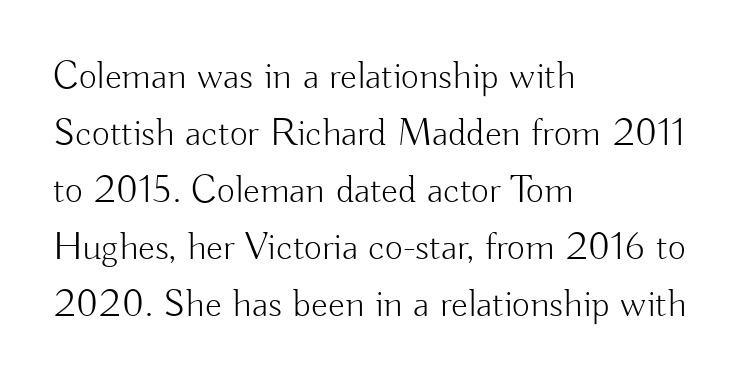
The image shows 39 px light sans-serif type, upright; set left-aligned, normal line spacing (1.46x), normal letter spacing, not underlined; low stroke contrast and a small x-height.
